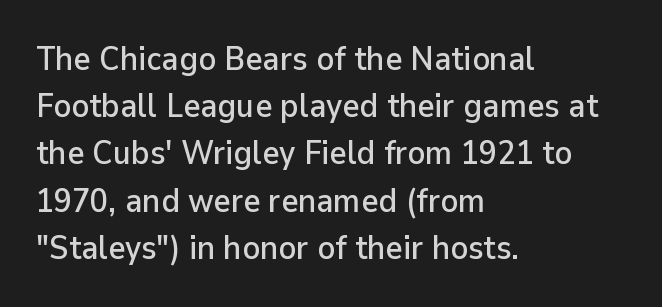
{"serif": "no", "italic": "no", "width": "normal", "stroke_contrast": "low", "x_height": "medium", "monospaced": "no", "underline": "no", "align": "left", "line_spacing": "normal", "line_spacing_ratio": 1.43, "letter_spacing": "normal", "letter_spacing_em": 0.0, "glyph_px": 33}
